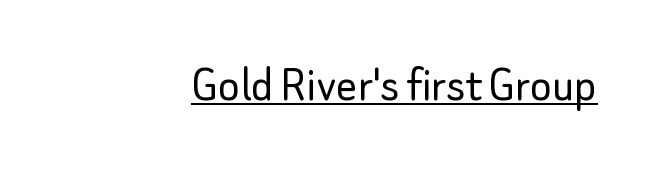
The passage shown is not bold in any degree. Vertical strokes here are truly vertical. Do the characters align in a grid? No, the font is proportional. Does a line run under the words? Yes, clearly.
